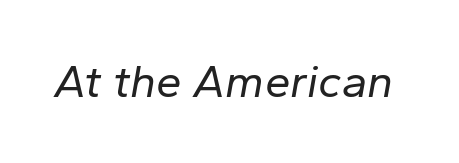
The typography opts for an oblique posture over an upright one. No chunkiness to these letters — they're not bold. A typesetter would call this zero additional tracking. A typesetter would call this proportional, since set widths differ per character. Honestly, there is no underline to notice here at all.
